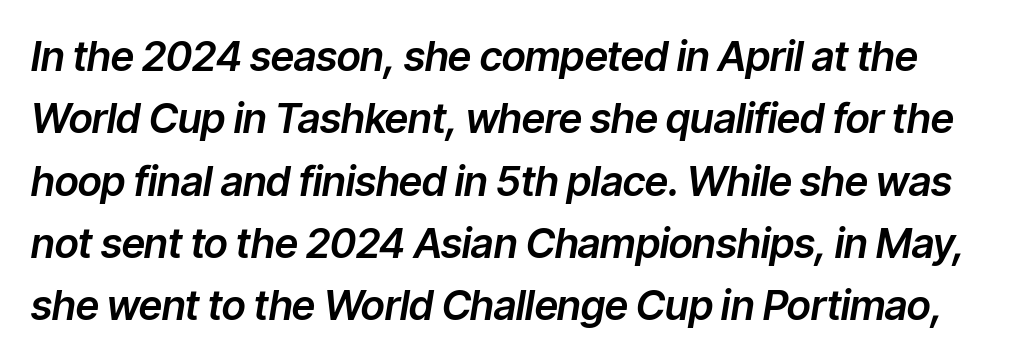
Q: Is the text italic (slanted)? A: Yes, it leans right by about 9 degrees.
Q: Is the text underlined? A: No.
Q: Is the spacing between letters normal or unusually wide? A: Normal.
Q: Is the spacing between lines tight, normal or loose? A: Normal.
Q: Width (condensed, normal, or wide)? A: Normal.
Q: Stroke contrast? A: Low.
Q: x-height? A: Medium.
Q: Monospaced? A: No.
